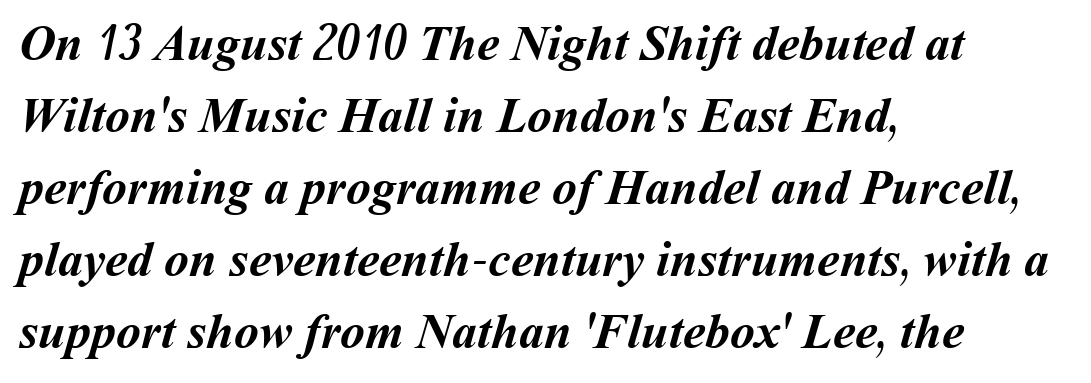
{"bold": "yes", "weight": "semibold", "width": "normal", "stroke_contrast": "medium", "x_height": "medium", "monospaced": "no", "underline": "no", "align": "left", "line_spacing": "normal", "line_spacing_ratio": 1.44, "letter_spacing": "normal", "letter_spacing_em": 0.0, "glyph_px": 50}
